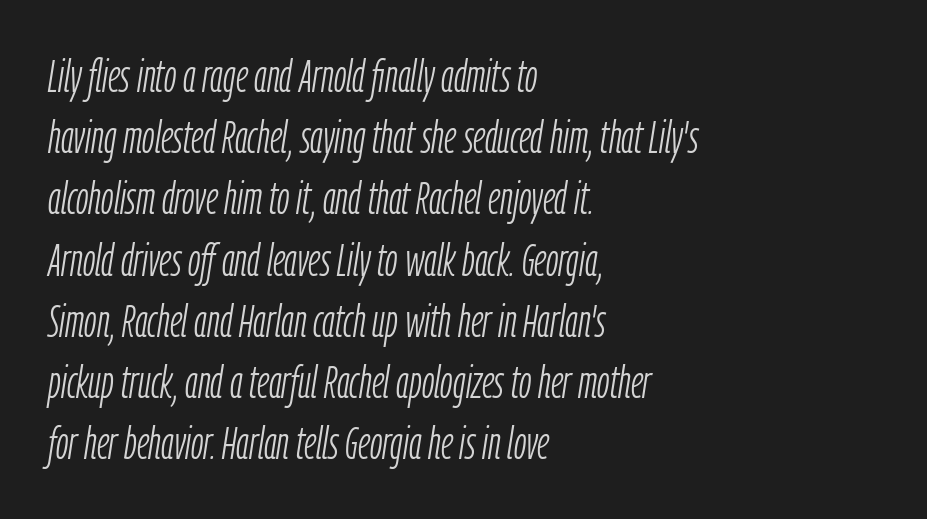
{"italic": "yes", "lean": "right", "slant_degrees": 9, "bold": "no", "weight": "light", "width": "condensed", "stroke_contrast": "low", "x_height": "medium", "monospaced": "no", "underline": "no", "align": "left", "line_spacing": "normal", "line_spacing_ratio": 1.36, "letter_spacing": "normal", "letter_spacing_em": 0.0, "glyph_px": 45}
